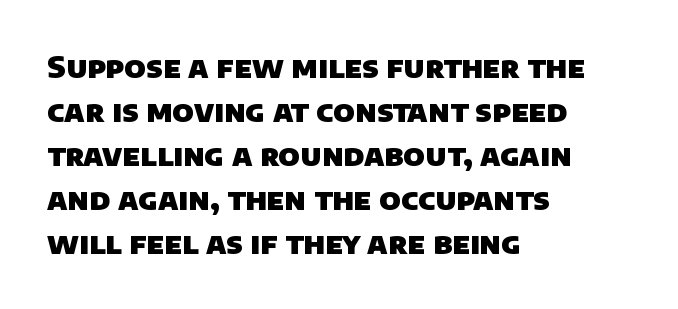
The rendering uses a moderate line-height, typical for paragraphs. The glyphs in this specimen are sans serif. Is the type bold? Yes — the strokes are clearly thick and heavy. Students, note that the glyphs here touch the page at normal intervals.
